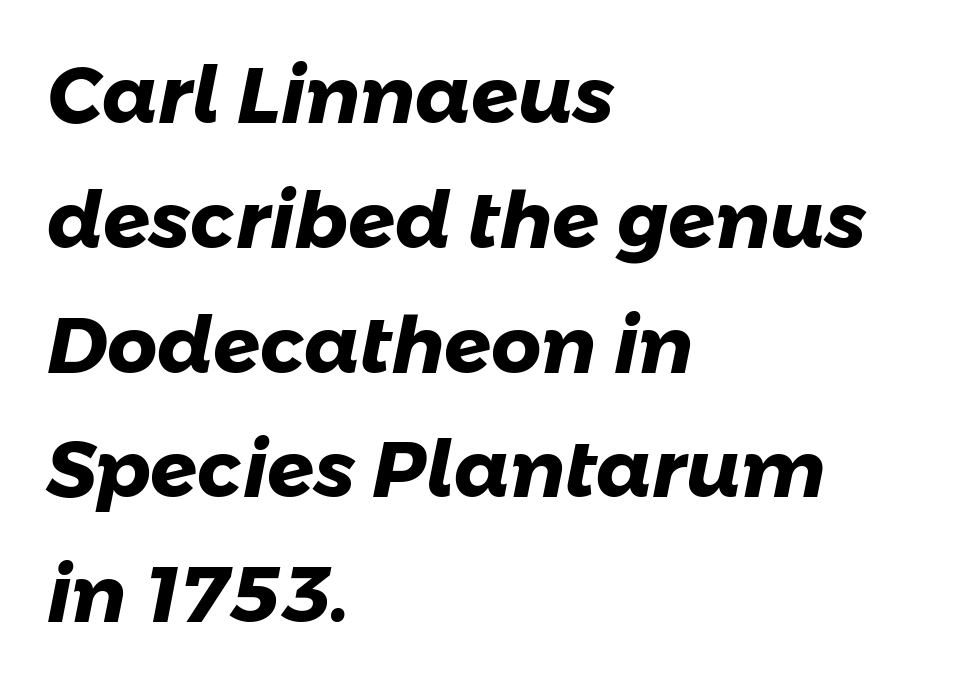
{"serif": "no", "bold": "yes", "weight": "heavy", "width": "normal", "stroke_contrast": "low", "x_height": "medium", "monospaced": "no", "underline": "no", "align": "left", "line_spacing": "normal", "line_spacing_ratio": 1.6, "letter_spacing": "normal", "letter_spacing_em": 0.0, "glyph_px": 78}
